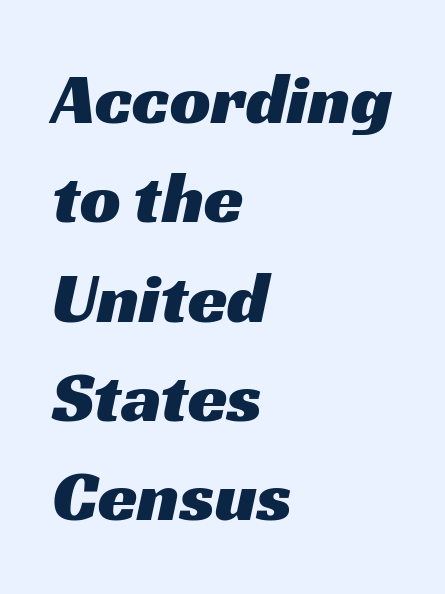
The rendering uses natural spacing where letterforms have individual widths. Unlike a traditional serif, this face leaves its strokes unadorned. Normally led — the rows are evenly, conventionally spaced. Each row of text sits above clean, open space.
